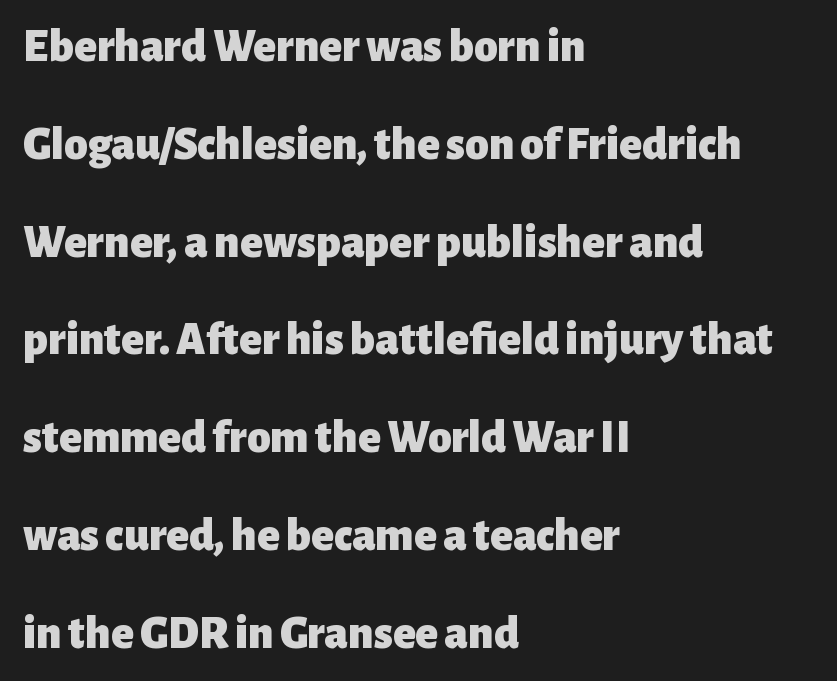
The image shows 47 px heavy sans-serif type, upright; set left-aligned, loose line spacing (2.08x), normal letter spacing, not underlined; low stroke contrast and a medium x-height.
